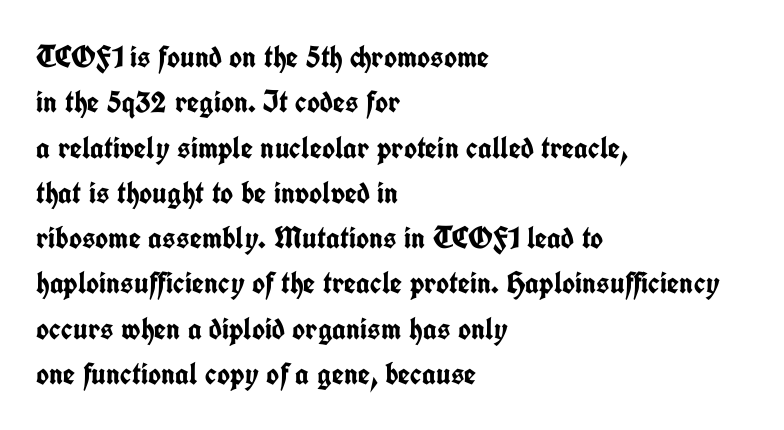
{"serif": "no", "italic": "no", "bold": "yes", "weight": "semibold", "width": "condensed", "stroke_contrast": "low", "x_height": "medium", "monospaced": "no", "underline": "no", "align": "left", "line_spacing": "normal", "line_spacing_ratio": 1.46, "letter_spacing": "normal", "letter_spacing_em": 0.0, "glyph_px": 31}
